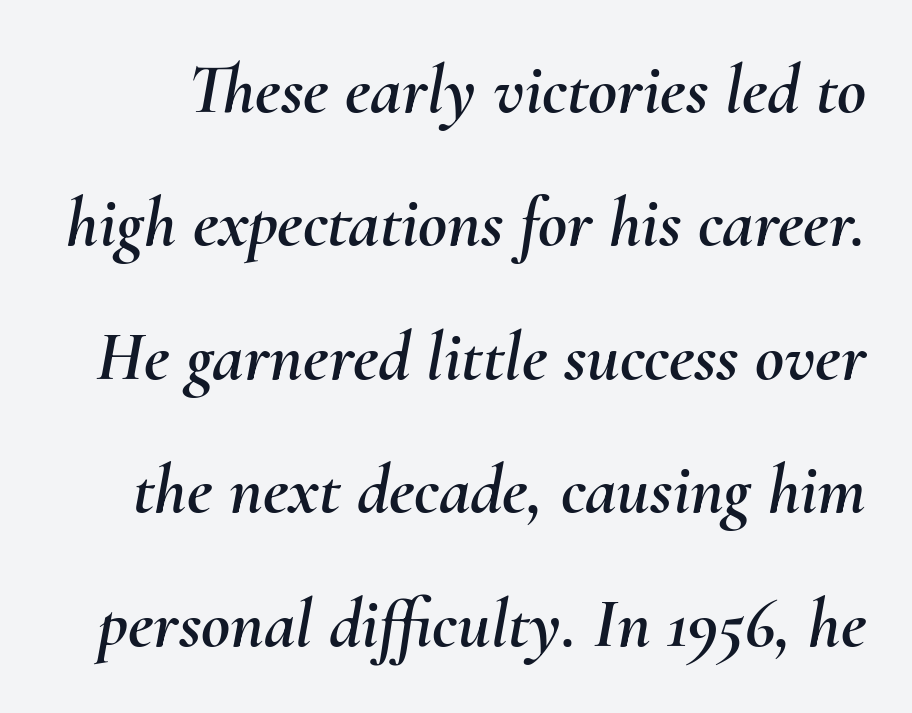
The image shows 71 px text type, italic (leaning right); set line spacing 1.88x, normal letter spacing, not underlined; medium stroke contrast and a small x-height.
